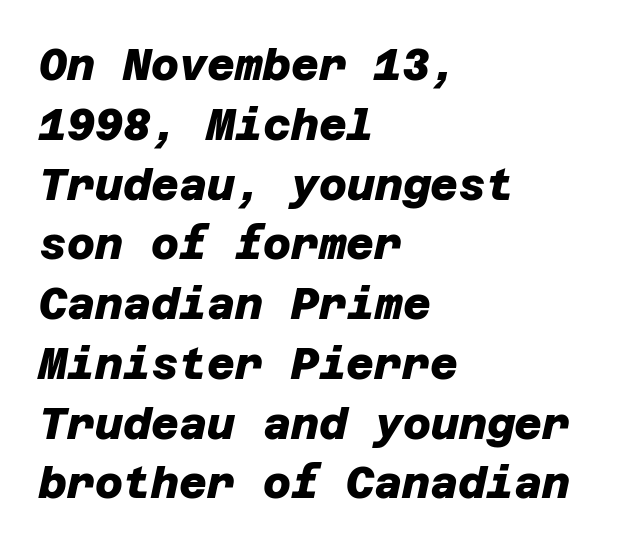
The image shows 43 px heavy sans-serif type; set left-aligned, normal line spacing (1.39x), normal letter spacing, not underlined; low stroke contrast and a large x-height.
